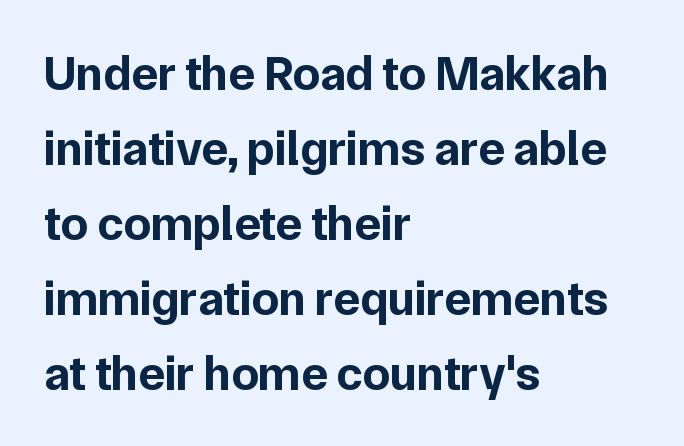
{"serif": "no", "italic": "no", "bold": "yes", "weight": "bold", "width": "normal", "stroke_contrast": "low", "x_height": "medium", "monospaced": "no", "underline": "no", "align": "left", "line_spacing": "normal", "line_spacing_ratio": 1.53, "letter_spacing": "normal", "letter_spacing_em": 0.0, "glyph_px": 49}
